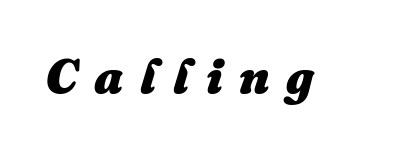
Q: Is the text bold? A: Yes.
Q: Is the text italic (slanted)? A: Yes, it leans right by about 16 degrees.
Q: Is the text underlined? A: No.
Q: Is the spacing between letters normal or unusually wide? A: Unusually wide.
Q: Width (condensed, normal, or wide)? A: Normal.
Q: Stroke contrast? A: Medium.
Q: x-height? A: Medium.
Q: Monospaced? A: No.
